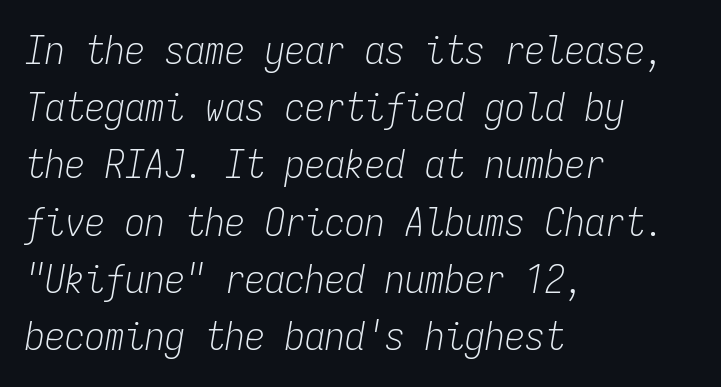
Q: Is the text bold? A: No.
Q: Is the text italic (slanted)? A: Yes, it leans right by about 9 degrees.
Q: Is the text underlined? A: No.
Q: How is the paragraph aligned? A: Left-aligned.
Q: Is the spacing between letters normal or unusually wide? A: Normal.
Q: Is the spacing between lines tight, normal or loose? A: Normal.
Q: Width (condensed, normal, or wide)? A: Condensed.
Q: Stroke contrast? A: Low.
Q: x-height? A: Medium.
Q: Monospaced? A: Yes.
